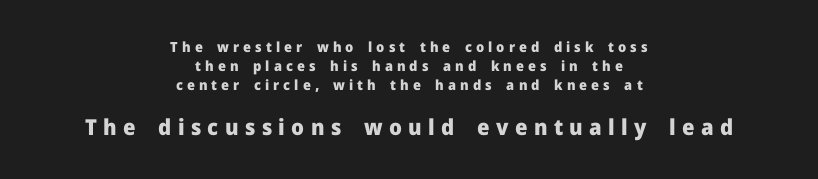
The image shows 22 px bold type, upright; set centered, normal line spacing (1.36x), unusually wide letter spacing (+0.29 em), not underlined; the second (bottom) block is 1.57x larger.
